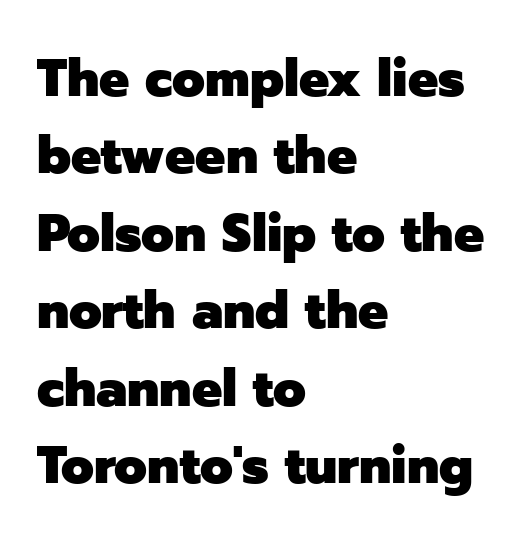
{"serif": "no", "italic": "no", "bold": "yes", "weight": "heavy", "width": "normal", "stroke_contrast": "low", "x_height": "medium", "monospaced": "no", "underline": "no", "align": "left", "line_spacing": "normal", "line_spacing_ratio": 1.46, "letter_spacing": "normal", "letter_spacing_em": 0.0, "glyph_px": 53}
